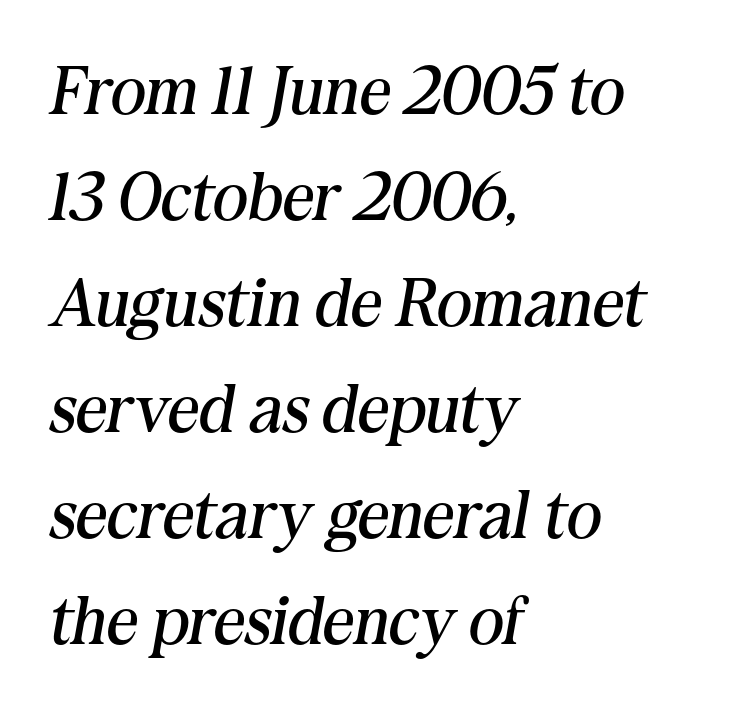
The image shows 68 px regular-weight serif type, italic (leaning right); set left-aligned, normal line spacing (1.56x), normal letter spacing, not underlined; medium stroke contrast and a medium x-height.
